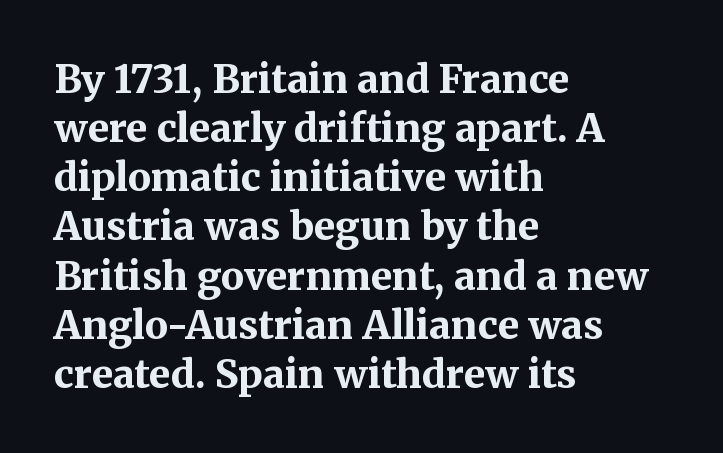
Evenly set lines give the paragraph a standard silhouette. What weight is shown? A full bold with thick strokes. Unmarked baselines from the first word to the last. Ascenders rise straight up at ninety degrees.
